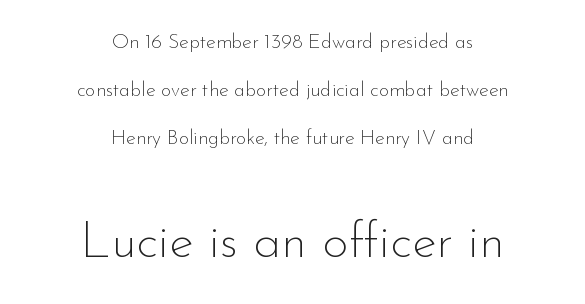
The face used here appears at its bigger size in the lower chunk. The strokes carry an ordinary text weight at most. Only glyphs here, with clear space below each row. These lines were composed using upright roman letters. Type style note: lacks serifs.
